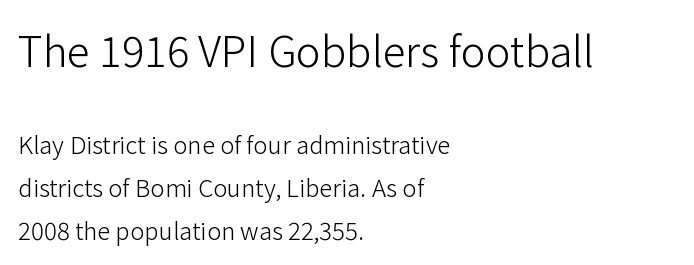
{"serif": "no", "italic": "no", "bold": "no", "weight": "light", "width": "normal", "stroke_contrast": "low", "x_height": "medium", "monospaced": "no", "underline": "no", "align": "left", "line_spacing_ratio": 1.78, "letter_spacing": "normal", "letter_spacing_em": 0.0, "larger_block": "first", "size_ratio": 1.75, "glyph_px": 42}
